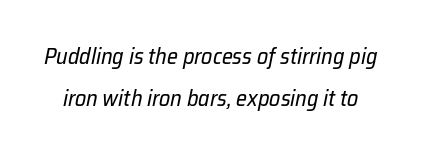
The gaps between neighbouring characters are ordinary and unremarkable. The passage shown is not underscored anywhere. The letterforms sit at book weight or below. This sample uses an oblique cut, with every glyph tilted off the vertical.
